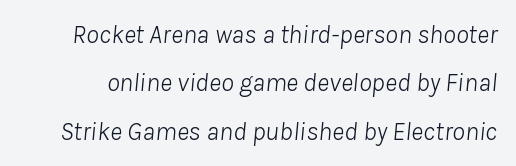
Q: Is the text bold? A: No.
Q: Is the text italic (slanted)? A: Yes, it leans right by about 8 degrees.
Q: Is the text underlined? A: No.
Q: Is the spacing between letters normal or unusually wide? A: Normal.
